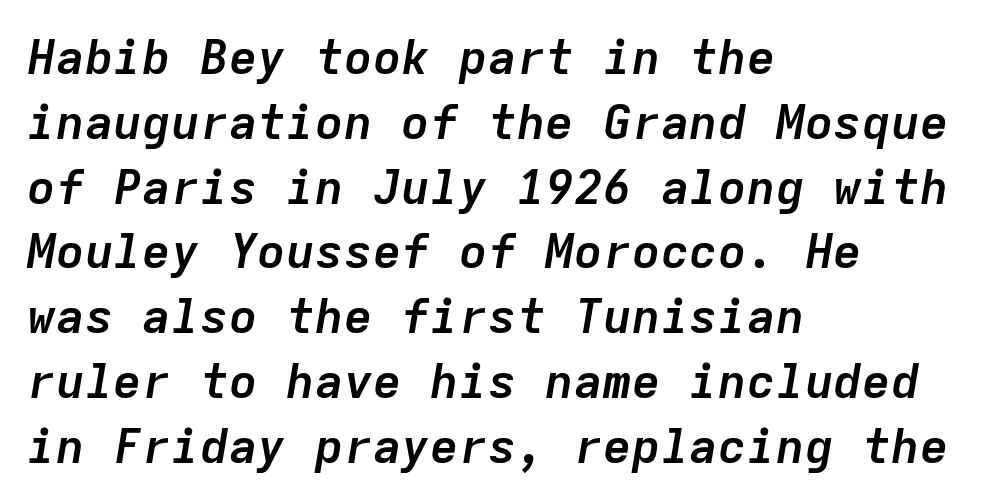
{"italic": "yes", "lean": "right", "slant_degrees": 9, "bold": "yes", "weight": "semibold", "width": "normal", "stroke_contrast": "low", "x_height": "medium", "monospaced": "yes", "underline": "no", "align": "left", "line_spacing": "normal", "line_spacing_ratio": 1.35, "letter_spacing": "normal", "letter_spacing_em": 0.0, "glyph_px": 48}
